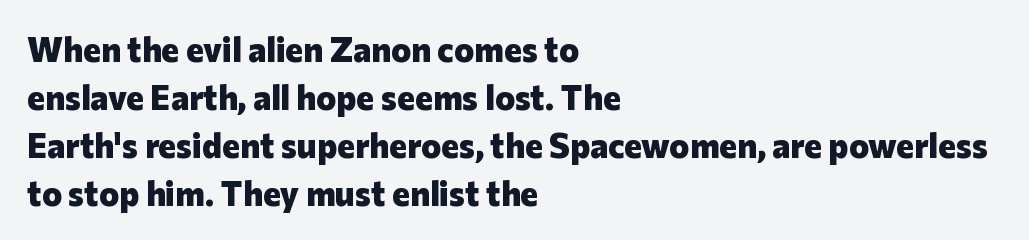
This rendering uses left alignment, leaving the right contour irregular. A full-strength bold gives these letters their thick strokes. The axis of the letterforms is exactly vertical. A typesetter would call this proportional, since set widths differ per character. Nothing sits at the stroke ends, so this counts as sans-serif.
